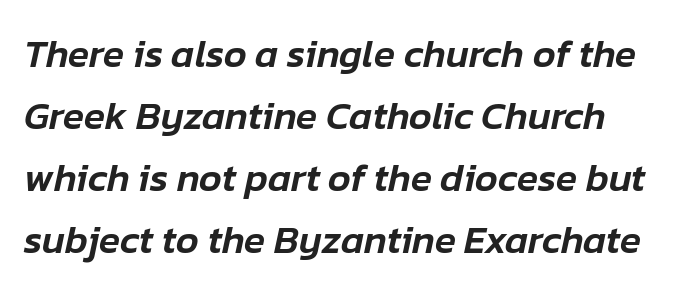
The image shows 39 px text type, italic (leaning right); set normal line spacing (1.59x), normal letter spacing, not underlined; low stroke contrast and a medium x-height.
